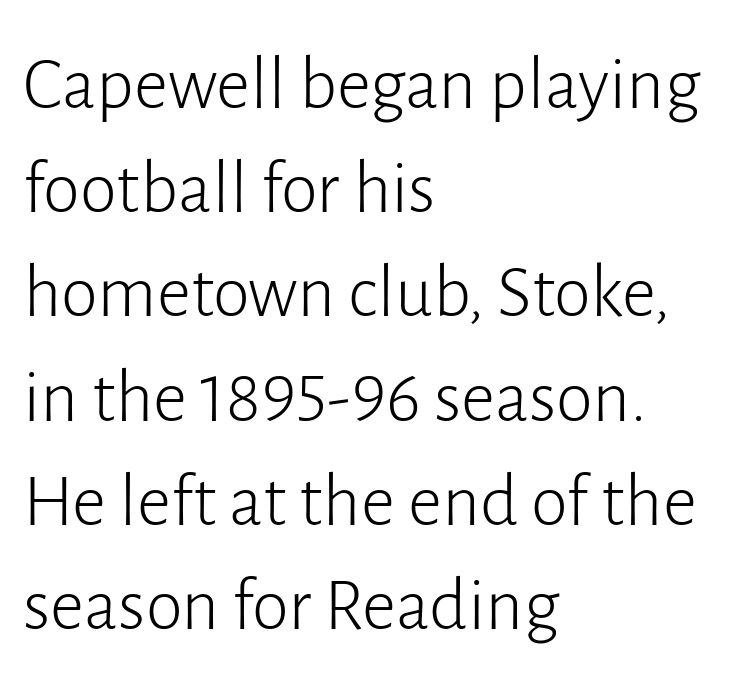
The image shows 75 px light sans-serif type, upright; set left-aligned, normal line spacing (1.39x), normal letter spacing, not underlined; low stroke contrast and a medium x-height.
